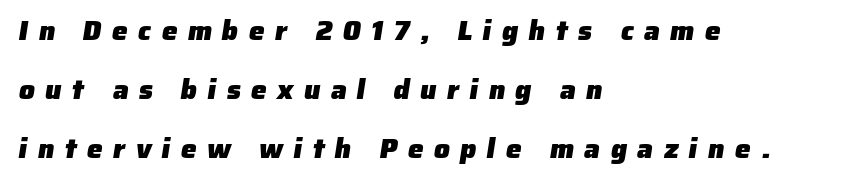
The image shows 28 px heavy sans-serif type; set left-aligned, loose line spacing (2.11x), unusually wide letter spacing (+0.37 em), not underlined; low stroke contrast and a medium x-height.
